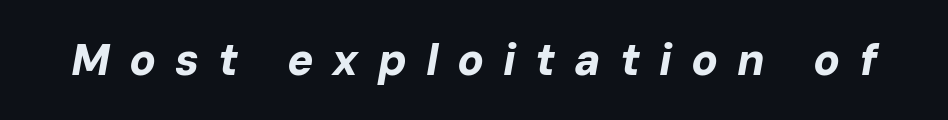
{"italic": "yes", "lean": "right", "slant_degrees": 10, "bold": "yes", "weight": "bold", "width": "normal", "stroke_contrast": "low", "x_height": "medium", "monospaced": "no", "underline": "no", "letter_spacing": "wide", "letter_spacing_em": 0.43, "glyph_px": 44}
